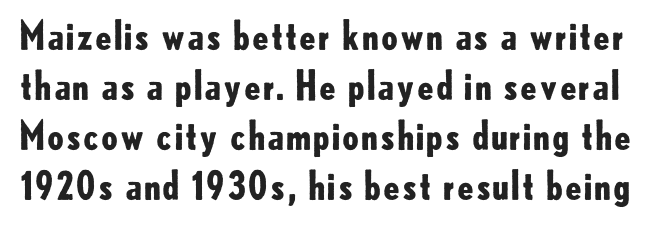
The glyphs in this specimen are sans serif. The space between consecutive lines is moderate. Beneath every word, the page is bare. This is heavy type, rendered in bold. The line texture is even and compact thanks to regular tracking.
